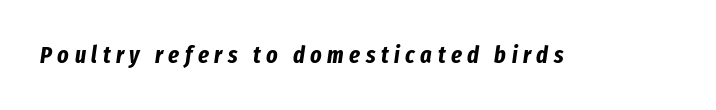
Notice how thick the strokes are: this is what a full bold looks like. Beneath every word, the page is bare. The glyphs look as if they've been sheared to an angle. Glyph-to-glyph distance is far greater than everyday printed text.
